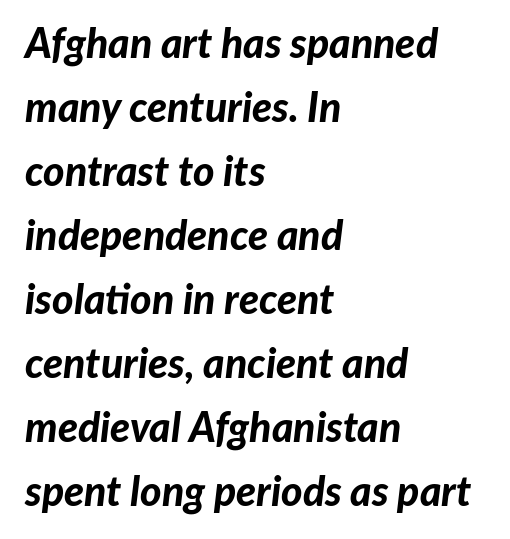
The image shows 41 px bold type, italic (leaning right); set left-aligned, normal line spacing (1.56x), normal letter spacing, not underlined; low stroke contrast and a medium x-height.
